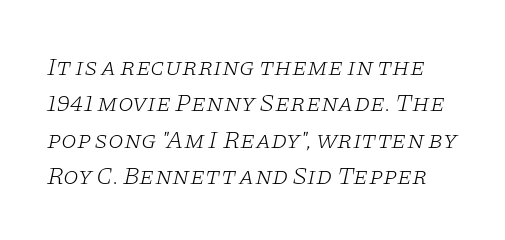
Weight class: somewhere from thin through regular. Quick note: underline off. A typesetter would mark this as italic. The leading is moderate, giving the passage an even texture.
